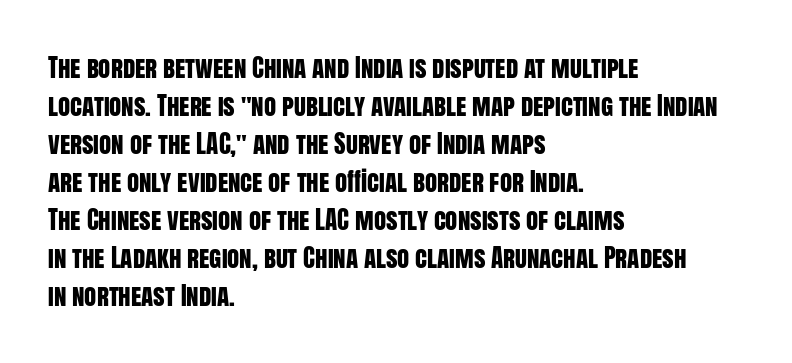
The image shows 25 px text type, upright; set left-aligned, normal line spacing (1.52x), normal letter spacing, not underlined.
